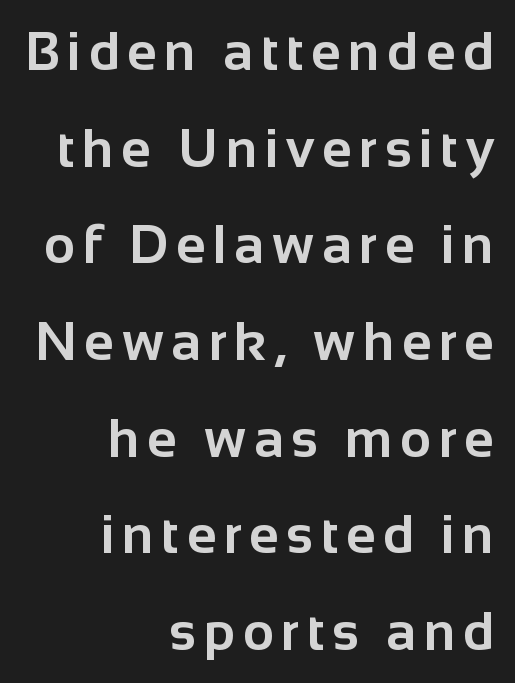
Q: Is the text bold? A: Yes.
Q: Is the text italic (slanted)? A: No, it is upright.
Q: Is the typeface a serif or a sans-serif typeface? A: Sans-serif.
Q: Is the text underlined? A: No.
Q: How is the paragraph aligned? A: Right-aligned.
Q: Width (condensed, normal, or wide)? A: Normal.
Q: Stroke contrast? A: Low.
Q: x-height? A: Medium.
Q: Monospaced? A: No.
